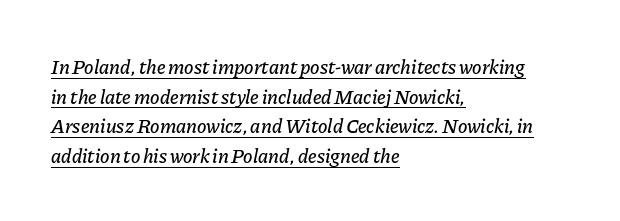
Q: Is the text italic (slanted)? A: Yes, it leans right by about 11 degrees.
Q: Is the text underlined? A: Yes.
Q: How is the paragraph aligned? A: Left-aligned.
Q: Is the spacing between letters normal or unusually wide? A: Normal.
Q: Is the spacing between lines tight, normal or loose? A: Normal.
